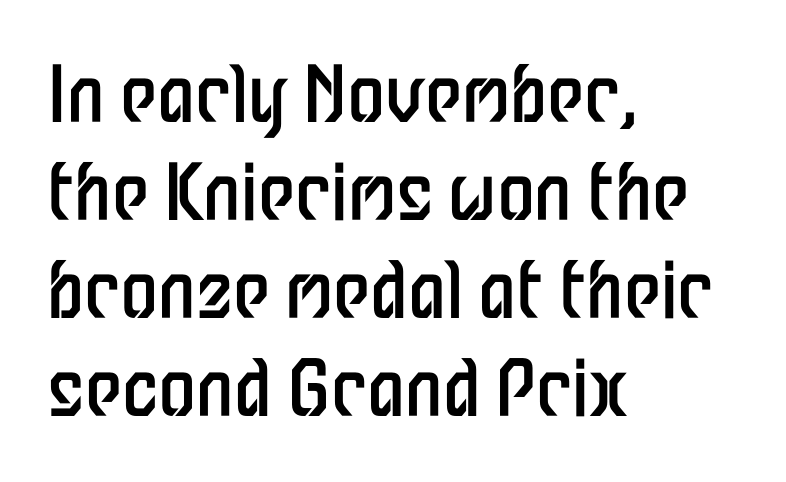
Q: Is the text bold? A: No.
Q: Is the text italic (slanted)? A: No, it is upright.
Q: Is the typeface a serif or a sans-serif typeface? A: Sans-serif.
Q: Is the text underlined? A: No.
Q: How is the paragraph aligned? A: Left-aligned.
Q: Is the spacing between letters normal or unusually wide? A: Normal.
Q: Is the spacing between lines tight, normal or loose? A: Normal.
Q: Width (condensed, normal, or wide)? A: Condensed.
Q: Stroke contrast? A: Low.
Q: x-height? A: Medium.
Q: Monospaced? A: No.
